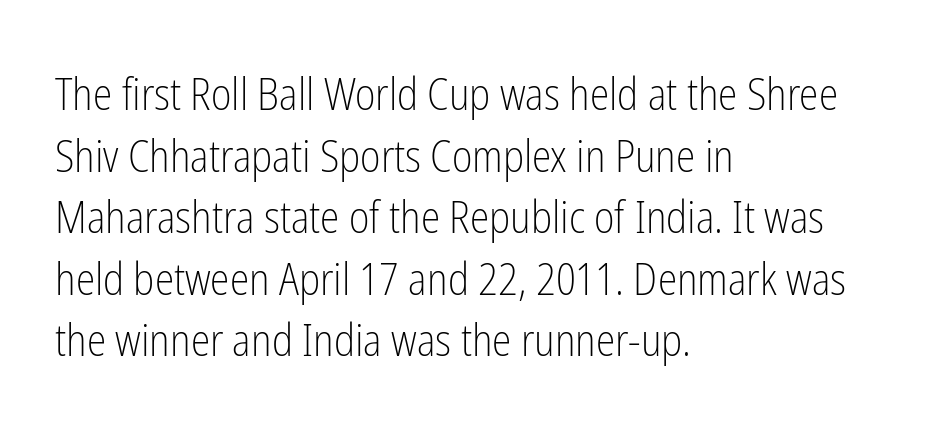
Note: no serifs on the glyphs. Leading: standard. The glyphs are unaccompanied by any horizontal stroke below them. The strokes are not fattened; the text isn't bold.
